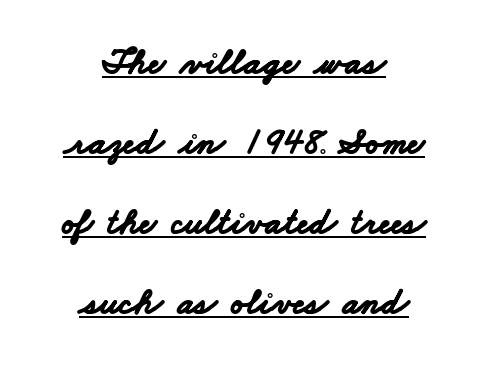
The rendering shows plain stroke endings on the letterforms — a sans-serif design. The lettering is marked with a stroke running underneath it. Each letter keeps its own natural width here, so spacing adapts to shape. These lines keep a tight, regular rhythm from letter to letter.
